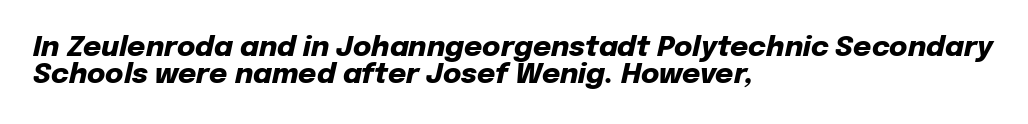
The image shows 28 px heavy type, italic (leaning right); set left-aligned, tight line spacing (0.98x), normal letter spacing, not underlined; low stroke contrast and a medium x-height.
